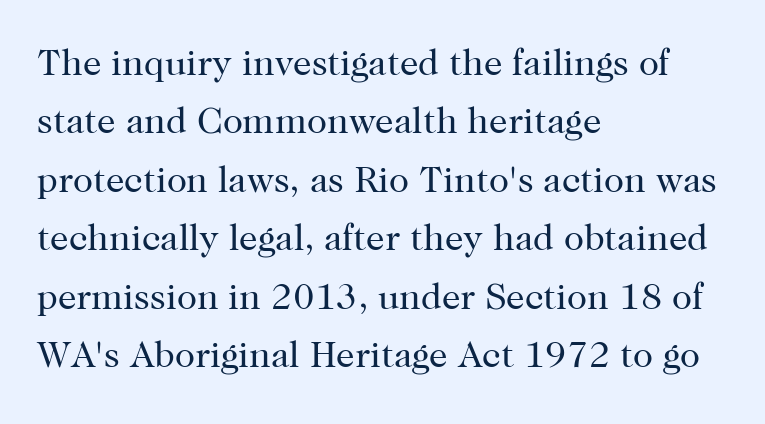
Q: Is the text bold? A: No.
Q: Is the text italic (slanted)? A: No, it is upright.
Q: Is the typeface a serif or a sans-serif typeface? A: Serif.
Q: Is the text underlined? A: No.
Q: How is the paragraph aligned? A: Left-aligned.
Q: Is the spacing between letters normal or unusually wide? A: Normal.
Q: Is the spacing between lines tight, normal or loose? A: Normal.
Q: Width (condensed, normal, or wide)? A: Normal.
Q: Stroke contrast? A: High.
Q: x-height? A: Medium.
Q: Monospaced? A: No.
